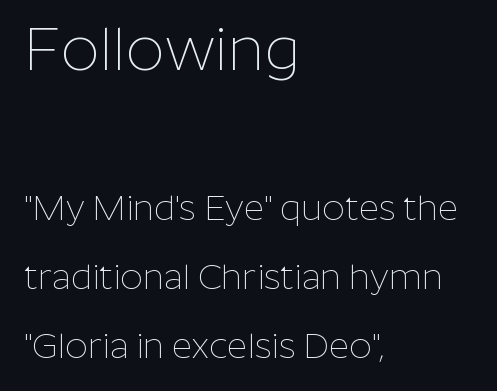
{"serif": "no", "italic": "no", "bold": "no", "weight": "thin", "width": "normal", "stroke_contrast": "low", "x_height": "medium", "monospaced": "no", "underline": "no", "align": "left", "line_spacing": "loose", "line_spacing_ratio": 1.97, "letter_spacing": "normal", "letter_spacing_em": 0.0, "larger_block": "first", "size_ratio": 1.74, "glyph_px": 61}
